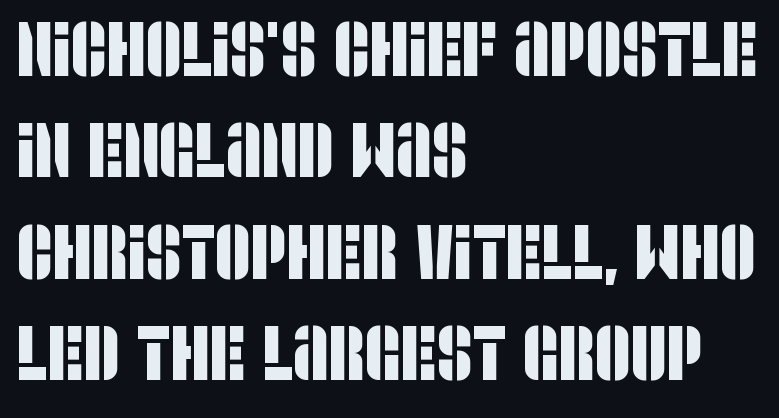
The image shows 78 px condensed sans-serif type; set left-aligned, normal line spacing (1.3x), normal letter spacing, not underlined; low stroke contrast and a large x-height.
